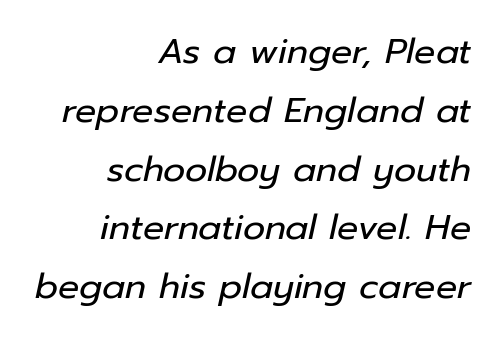
{"italic": "yes", "lean": "right", "slant_degrees": 12, "bold": "no", "weight": "regular", "width": "normal", "stroke_contrast": "low", "x_height": "medium", "monospaced": "no", "underline": "no", "align": "right", "line_spacing": "normal", "line_spacing_ratio": 1.68, "letter_spacing": "normal", "letter_spacing_em": 0.0, "glyph_px": 35}
